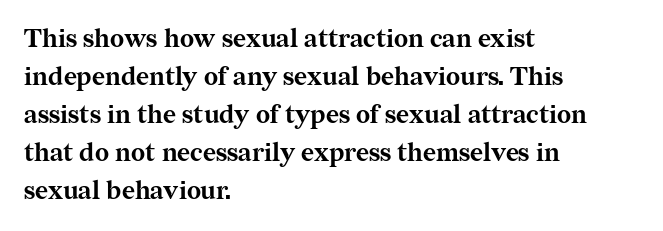
The image shows 25 px bold type, upright; set left-aligned, normal line spacing (1.52x), normal letter spacing, not underlined.
